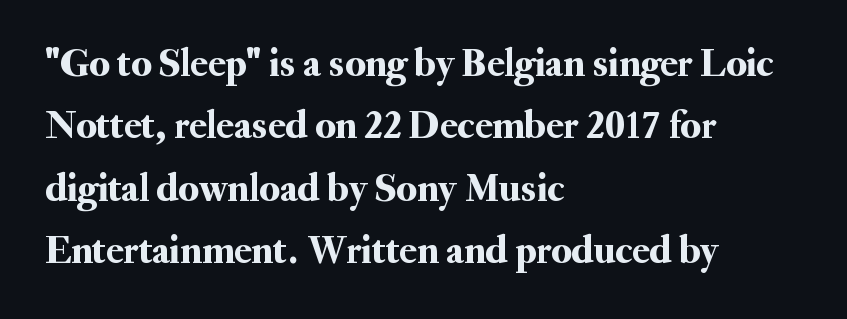
{"serif": "yes", "italic": "no", "width": "normal", "stroke_contrast": "medium", "x_height": "small", "monospaced": "no", "underline": "no", "align": "left", "line_spacing": "normal", "line_spacing_ratio": 1.56, "letter_spacing": "normal", "letter_spacing_em": 0.0, "glyph_px": 40}
